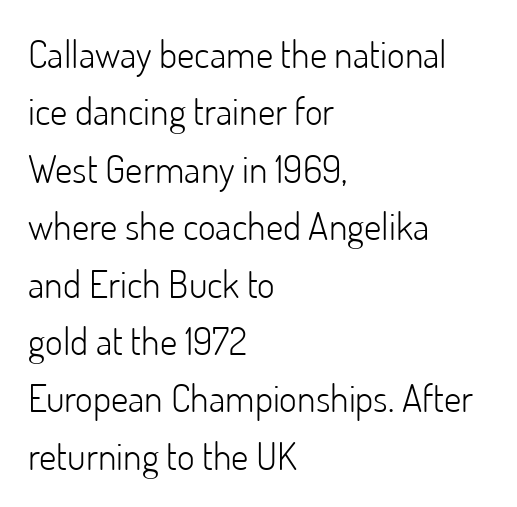
{"serif": "no", "italic": "no", "bold": "no", "weight": "light", "width": "normal", "stroke_contrast": "low", "x_height": "small", "monospaced": "no", "underline": "no", "align": "left", "line_spacing": "normal", "line_spacing_ratio": 1.51, "letter_spacing": "normal", "letter_spacing_em": 0.0, "glyph_px": 38}
